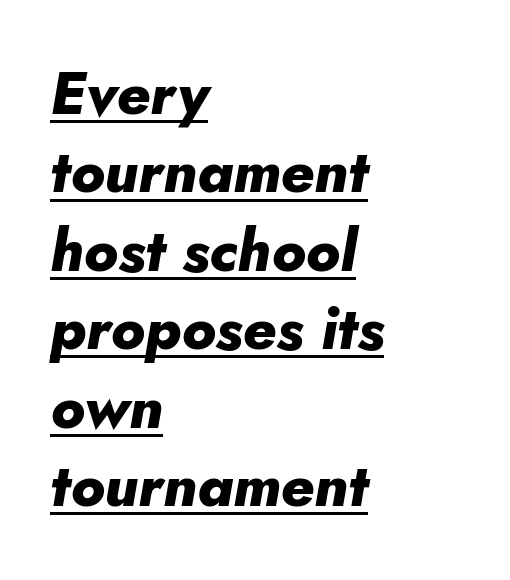
Decoration check: the copy is underlined. Reading down the column, the eye jumps a familiar distance to each next line. Short note: letters normally spaced. Is the block centered? No — it sits flush against the left margin. This is heavy type, rendered in bold.
